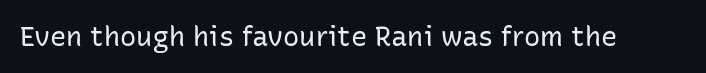
The image shows 27 px text type, upright; set normal letter spacing, not underlined.
